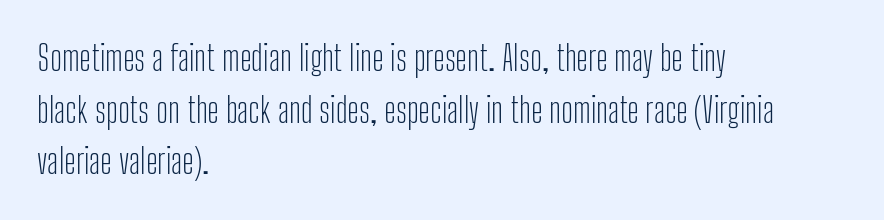
{"serif": "no", "italic": "no", "bold": "no", "weight": "light", "width": "condensed", "stroke_contrast": "low", "x_height": "medium", "monospaced": "no", "underline": "no", "align": "left", "line_spacing": "normal", "line_spacing_ratio": 1.52, "letter_spacing": "normal", "letter_spacing_em": 0.0, "glyph_px": 34}
